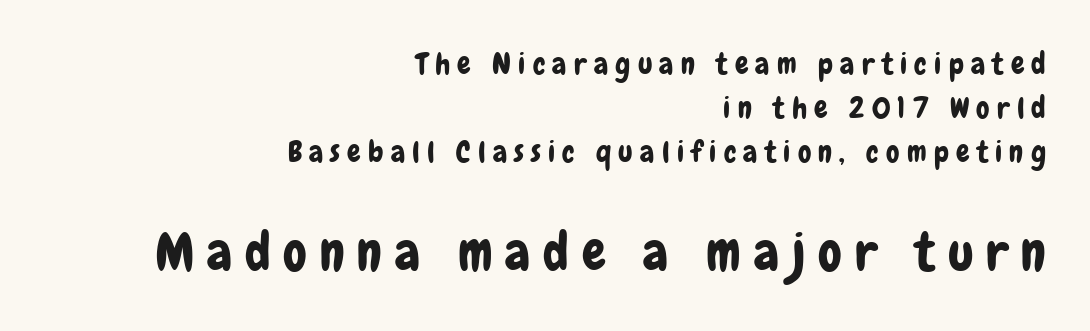
Q: Is the text italic (slanted)? A: No, it is upright.
Q: Is the typeface a serif or a sans-serif typeface? A: Sans-serif.
Q: Is the text underlined? A: No.
Q: How is the paragraph aligned? A: Right-aligned.
Q: Is the spacing between letters normal or unusually wide? A: Unusually wide.
Q: Is the spacing between lines tight, normal or loose? A: Normal.
Q: Which block of text is set in a larger size, the first (top) or the second (bottom)? A: The second (bottom) one.
Q: Width (condensed, normal, or wide)? A: Condensed.
Q: Stroke contrast? A: Low.
Q: x-height? A: Medium.
Q: Monospaced? A: No.
